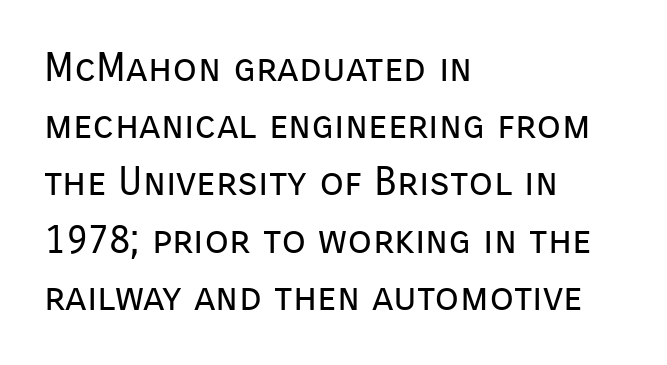
Q: Is the text bold? A: No.
Q: Is the text italic (slanted)? A: No, it is upright.
Q: Is the typeface a serif or a sans-serif typeface? A: Sans-serif.
Q: Is the text underlined? A: No.
Q: How is the paragraph aligned? A: Left-aligned.
Q: Is the spacing between letters normal or unusually wide? A: Normal.
Q: Is the spacing between lines tight, normal or loose? A: Normal.
Q: Width (condensed, normal, or wide)? A: Normal.
Q: Stroke contrast? A: Low.
Q: x-height? A: Medium.
Q: Monospaced? A: No.
